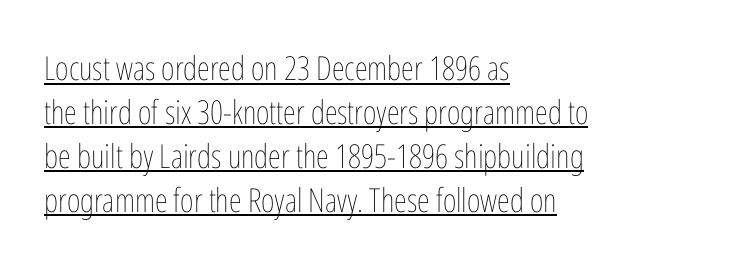
The image shows 33 px thin, condensed type, upright; set left-aligned, normal line spacing (1.33x), normal letter spacing, underlined; low stroke contrast and a medium x-height.
